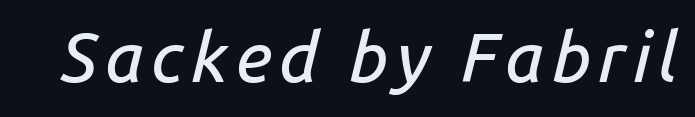
Q: Is the text italic (slanted)? A: Yes, it leans right by about 14 degrees.
Q: Is the text underlined? A: No.
Q: Width (condensed, normal, or wide)? A: Normal.
Q: Stroke contrast? A: Low.
Q: x-height? A: Medium.
Q: Monospaced? A: No.
